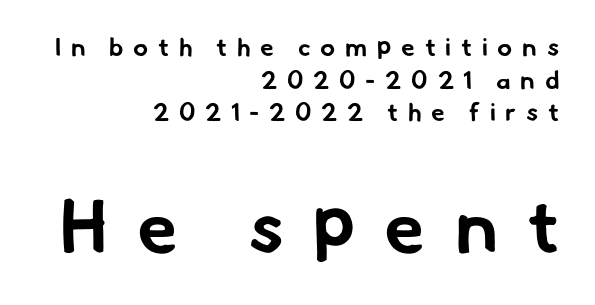
All the whitespace from short lines collects on the left. One glance says typical: line gaps are just what's usual. You could not count columns in this text — the font is proportionally spaced. Heavy-handed strokes throughout: this text is bold.
